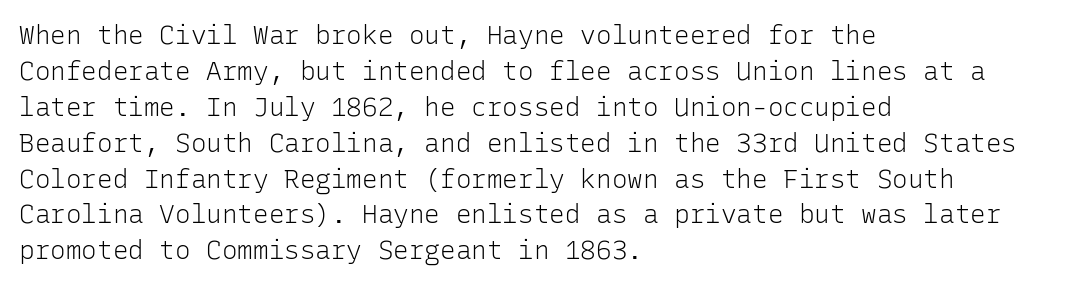
Q: Is the text bold? A: No.
Q: Is the text italic (slanted)? A: No, it is upright.
Q: Is the text underlined? A: No.
Q: How is the paragraph aligned? A: Left-aligned.
Q: Is the spacing between letters normal or unusually wide? A: Normal.
Q: Is the spacing between lines tight, normal or loose? A: Normal.
